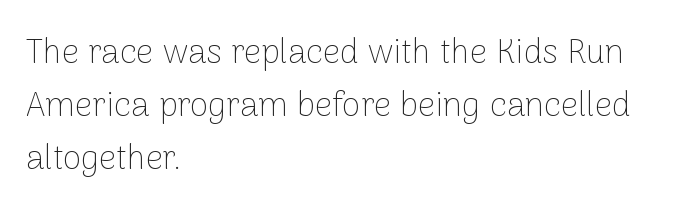
The image shows 34 px thin sans-serif type, upright; set left-aligned, normal line spacing (1.56x), normal letter spacing, not underlined; low stroke contrast and a medium x-height.
